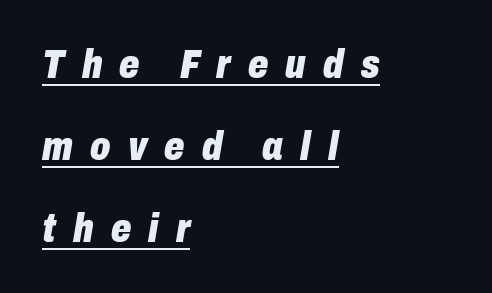
The image shows 40 px heavy, condensed type, italic (leaning right); set left-aligned, loose line spacing (2.05x), unusually wide letter spacing (+0.43 em), underlined; low stroke contrast and a medium x-height.
